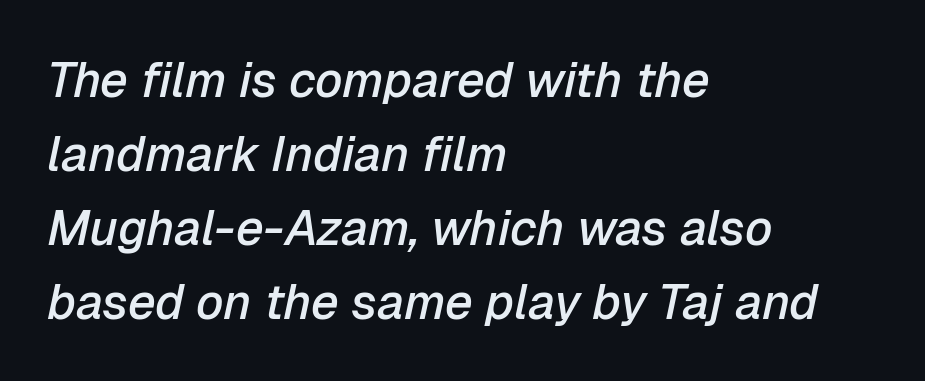
{"italic": "yes", "lean": "right", "slant_degrees": 12, "bold": "semi", "weight": "semibold", "width": "normal", "stroke_contrast": "low", "x_height": "medium", "monospaced": "no", "underline": "no", "align": "left", "line_spacing": "normal", "line_spacing_ratio": 1.51, "letter_spacing": "normal", "letter_spacing_em": 0.0, "glyph_px": 49}
